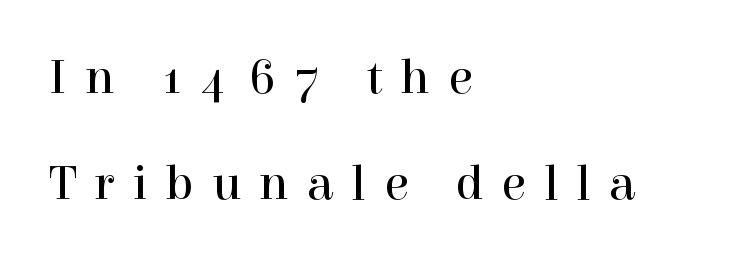
{"serif": "yes", "italic": "no", "bold": "no", "weight": "regular", "width": "normal", "x_height": "medium", "monospaced": "no", "underline": "no", "align": "left", "line_spacing": "loose", "line_spacing_ratio": 2.13, "letter_spacing": "wide", "letter_spacing_em": 0.36, "glyph_px": 50}
